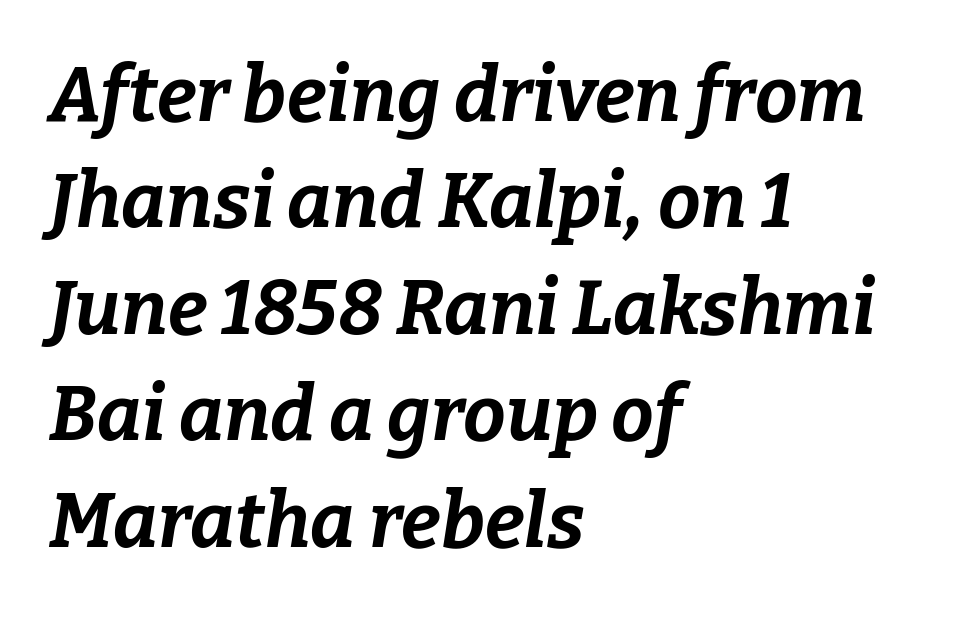
Q: Is the text bold? A: Yes.
Q: Is the text italic (slanted)? A: Yes, it leans right by about 9 degrees.
Q: Is the text underlined? A: No.
Q: How is the paragraph aligned? A: Left-aligned.
Q: Is the spacing between letters normal or unusually wide? A: Normal.
Q: Is the spacing between lines tight, normal or loose? A: Normal.
Q: Width (condensed, normal, or wide)? A: Normal.
Q: Stroke contrast? A: Low.
Q: x-height? A: Medium.
Q: Monospaced? A: No.
